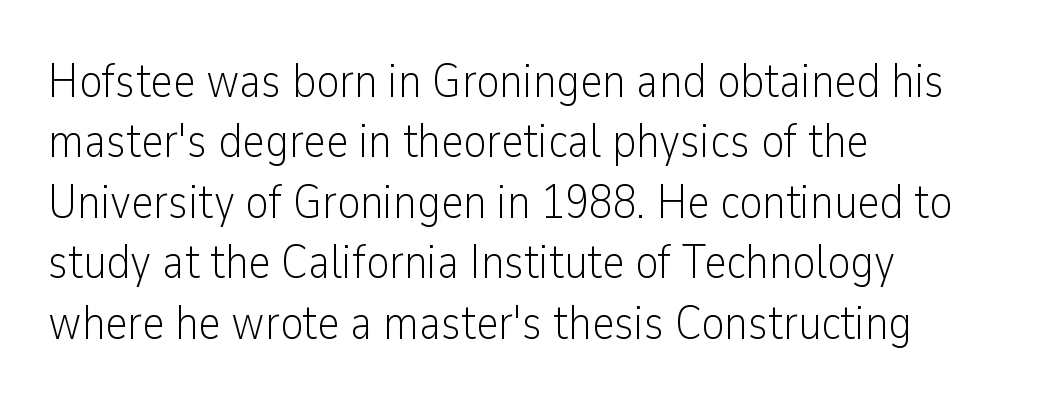
The image shows 48 px light, condensed sans-serif type, upright; set left-aligned, normal line spacing (1.26x), normal letter spacing, not underlined; low stroke contrast and a medium x-height.
